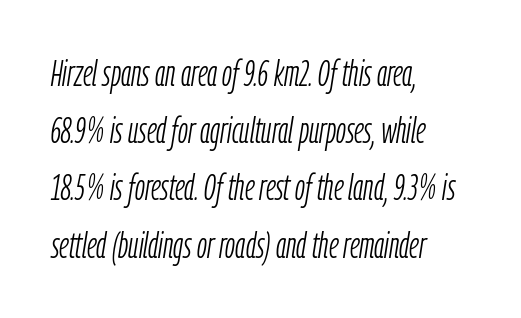
Proportional: the letters do not fall into vertical columns. The gap between lines stays unmarked. Layout note: lines flush left. The font is comparable to plain body text, perhaps lighter. This sample uses plain, unmodified letter spacing.
